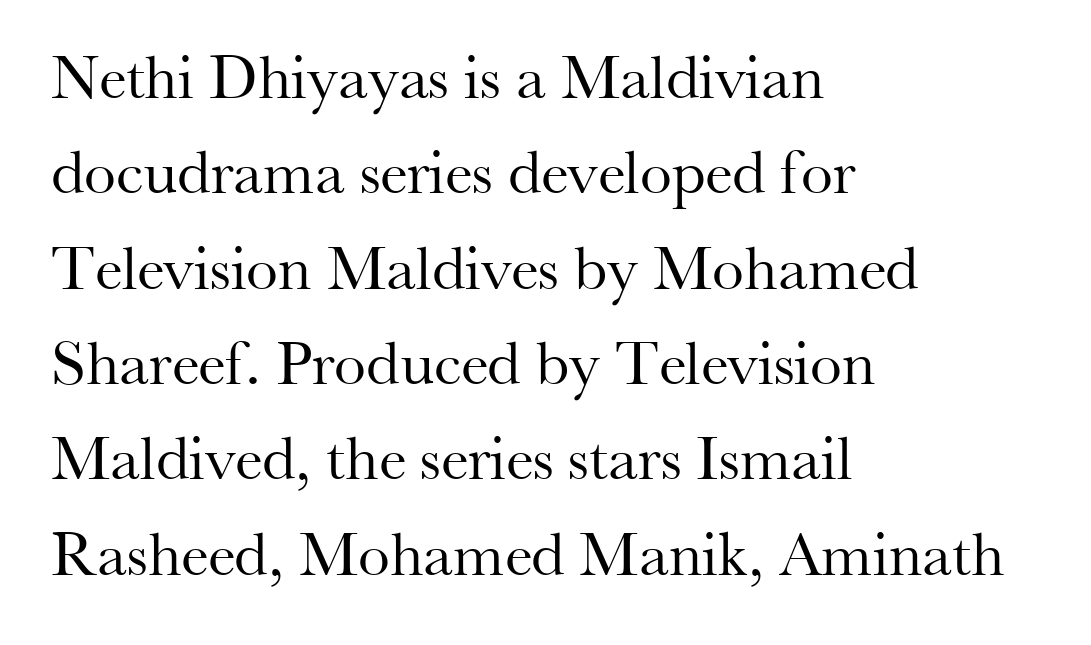
{"serif": "yes", "italic": "no", "bold": "no", "weight": "regular", "width": "normal", "stroke_contrast": "medium", "x_height": "small", "monospaced": "no", "underline": "no", "align": "left", "line_spacing": "normal", "line_spacing_ratio": 1.49, "letter_spacing": "normal", "letter_spacing_em": 0.0, "glyph_px": 64}
